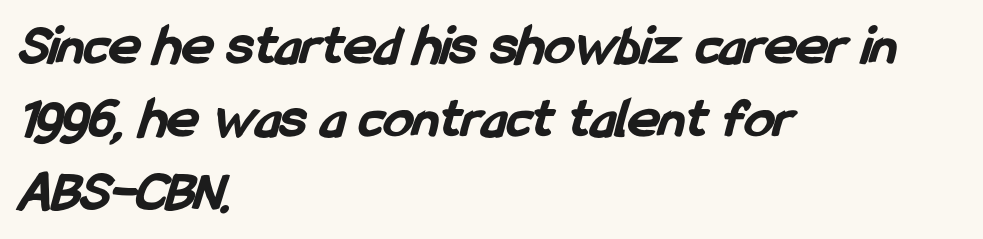
{"serif": "no", "bold": "yes", "weight": "bold", "width": "condensed", "stroke_contrast": "low", "x_height": "medium", "monospaced": "no", "underline": "no", "align": "left", "line_spacing_ratio": 1.24, "letter_spacing": "normal", "letter_spacing_em": 0.0, "glyph_px": 59}
